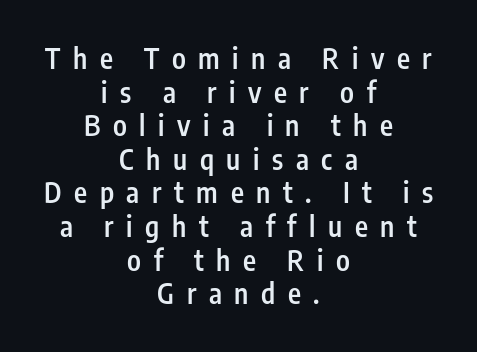
Descender tails drop into unmarked territory. Unlike italic type, these characters show no tilt at all. The rag falls on both sides of this text block equally. The rendering uses natural spacing where letterforms have individual widths.
